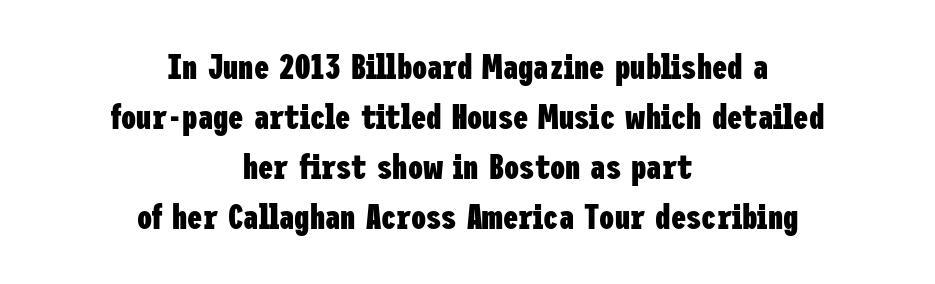
Q: Is the text bold? A: Yes.
Q: Is the text italic (slanted)? A: No, it is upright.
Q: Is the typeface a serif or a sans-serif typeface? A: Sans-serif.
Q: Is the text underlined? A: No.
Q: How is the paragraph aligned? A: Centered.
Q: Is the spacing between letters normal or unusually wide? A: Normal.
Q: Is the spacing between lines tight, normal or loose? A: Normal.
Q: Width (condensed, normal, or wide)? A: Condensed.
Q: Stroke contrast? A: Low.
Q: x-height? A: Medium.
